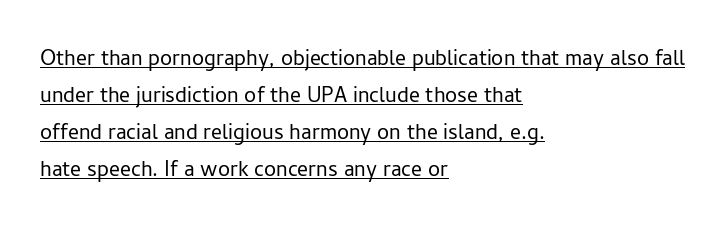
{"italic": "no", "bold": "no", "underline": "yes", "align": "left", "line_spacing": "normal", "line_spacing_ratio": 1.37, "letter_spacing": "normal", "letter_spacing_em": 0.0, "glyph_px": 27}
